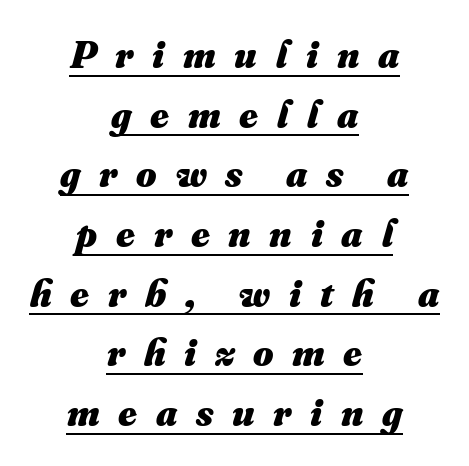
{"bold": "yes", "weight": "heavy", "width": "normal", "stroke_contrast": "medium", "x_height": "small", "monospaced": "no", "underline": "yes", "align": "center", "line_spacing": "normal", "line_spacing_ratio": 1.53, "letter_spacing": "wide", "letter_spacing_em": 0.48, "glyph_px": 39}
